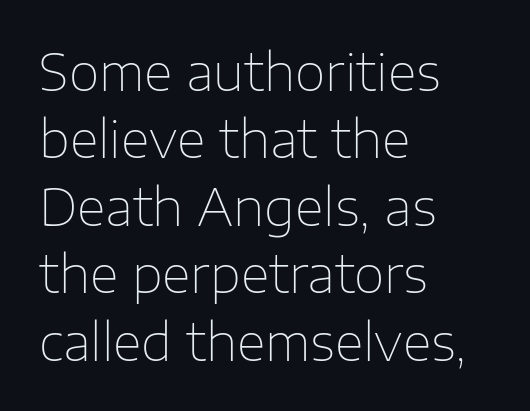
Q: Is the text bold? A: No.
Q: Is the text italic (slanted)? A: No, it is upright.
Q: Is the typeface a serif or a sans-serif typeface? A: Sans-serif.
Q: Is the text underlined? A: No.
Q: How is the paragraph aligned? A: Left-aligned.
Q: Is the spacing between letters normal or unusually wide? A: Normal.
Q: Is the spacing between lines tight, normal or loose? A: Normal.
Q: Width (condensed, normal, or wide)? A: Normal.
Q: Stroke contrast? A: Low.
Q: x-height? A: Medium.
Q: Monospaced? A: No.
